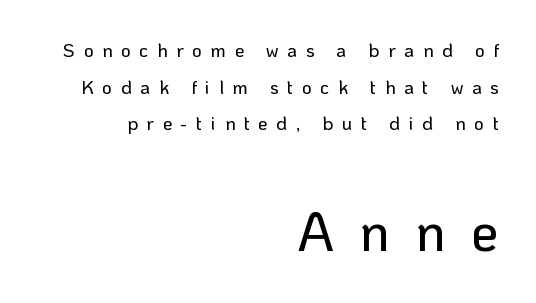
{"serif": "no", "italic": "no", "width": "normal", "stroke_contrast": "low", "x_height": "medium", "monospaced": "no", "underline": "no", "align": "right", "line_spacing": "loose", "line_spacing_ratio": 1.93, "letter_spacing": "wide", "letter_spacing_em": 0.45, "larger_block": "second", "size_ratio": 2.95, "glyph_px": 56}
